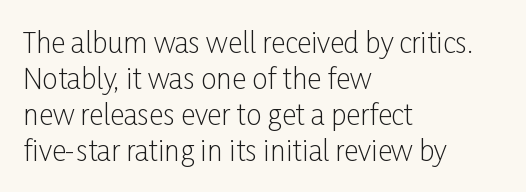
Q: Is the text bold? A: No.
Q: Is the text italic (slanted)? A: No, it is upright.
Q: Is the typeface a serif or a sans-serif typeface? A: Sans-serif.
Q: Is the text underlined? A: No.
Q: How is the paragraph aligned? A: Left-aligned.
Q: Is the spacing between letters normal or unusually wide? A: Normal.
Q: Is the spacing between lines tight, normal or loose? A: Normal.
Q: Width (condensed, normal, or wide)? A: Condensed.
Q: Stroke contrast? A: Low.
Q: x-height? A: Medium.
Q: Monospaced? A: No.
